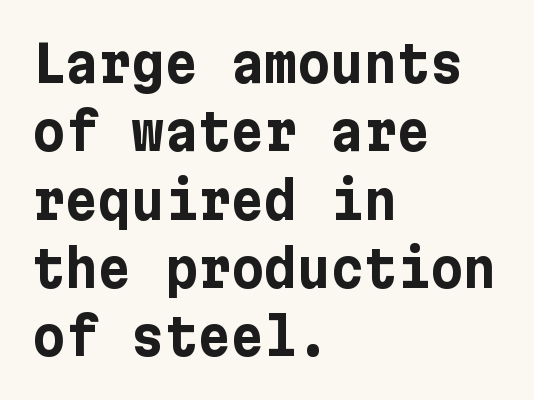
{"serif": "no", "italic": "no", "bold": "yes", "weight": "bold", "width": "normal", "stroke_contrast": "low", "x_height": "medium", "underline": "no", "align": "left", "line_spacing": "normal", "line_spacing_ratio": 1.34, "letter_spacing": "normal", "letter_spacing_em": 0.0, "glyph_px": 51}
